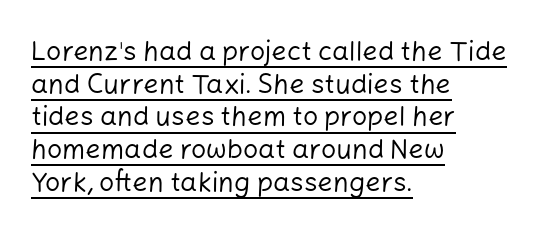
The face used here appears with an underline applied. Each line starts at the same left margin while the right side varies. The passage shown is not bold in any degree. The font's upright variant was chosen for this text. You could call the tracking neutral — neither tight nor loose.
